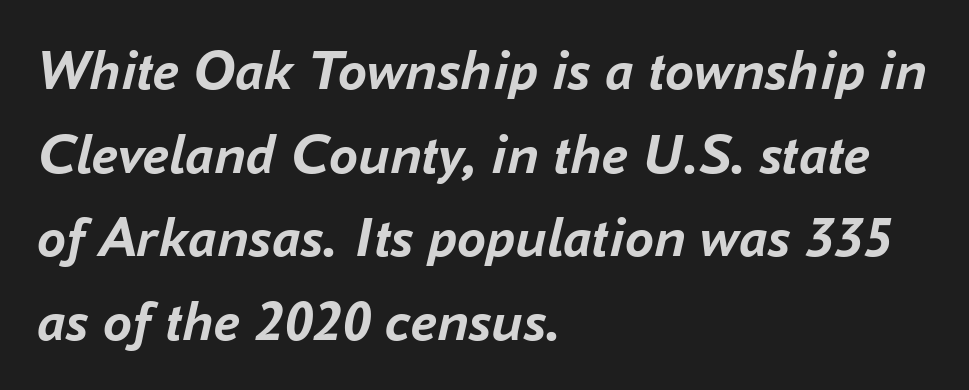
Characters are canted at an angle relative to the baseline's perpendicular. Tracking value appears to be zero — textbook default spacing. Weight: bold. Vertical spacing — default. Think of a printed novel: that variable character pitch is what you see here. Check under the words: just untouched page.
